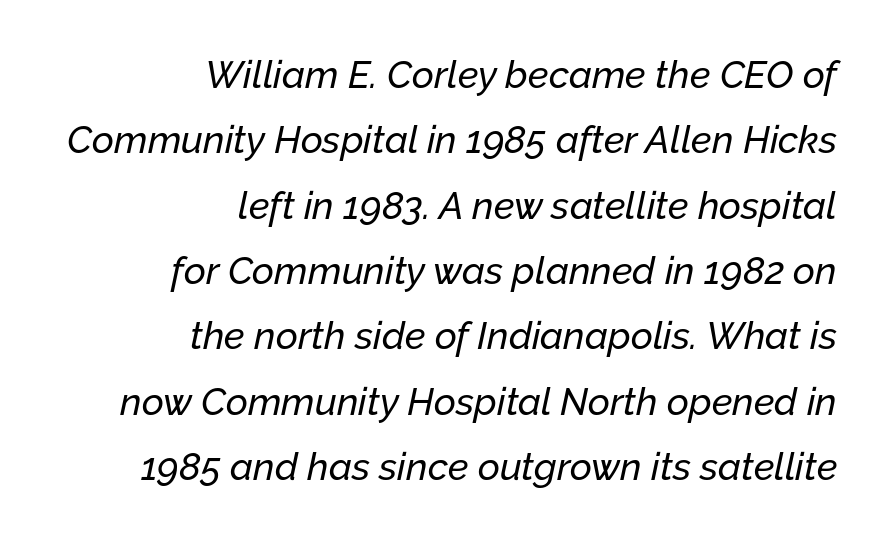
The rendering uses natural spacing where letterforms have individual widths. Every character sits at an angle, as italics do. Descender tails drop into unmarked territory. In terms of letterspacing, this is plain default setting.
